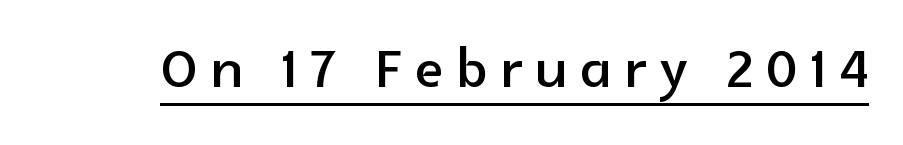
The image shows 74 px sans-serif type, upright; set underlined; a medium x-height.
